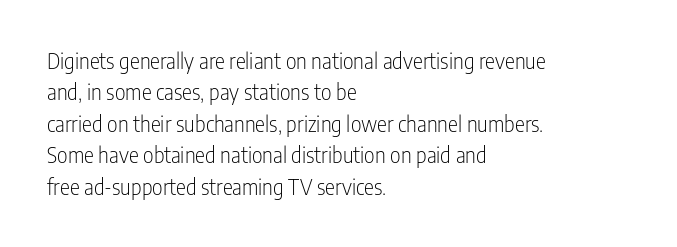
Each row of text sits above clean, open space. Italic? Not at all — the glyphs are vertical. Typeset ragged right — the left edge is the straight one. Each word holds together tightly as a unit, with standard inter-letter gaps. Interline gaps are of average width in this sample.
